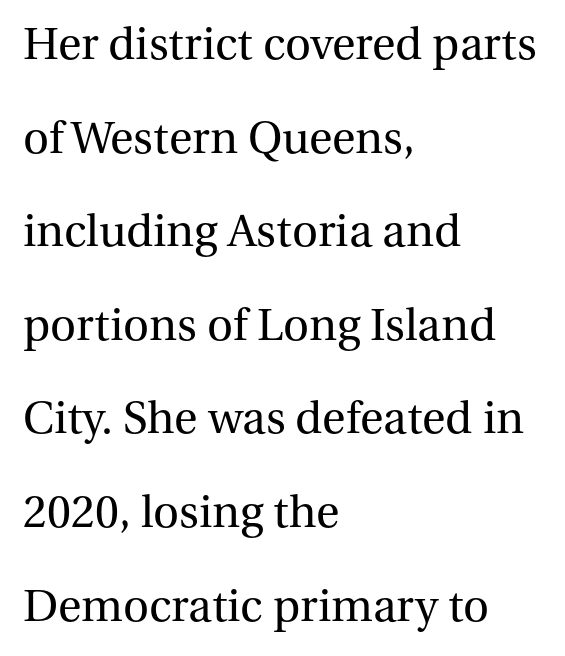
Q: Is the text bold? A: No.
Q: Is the text italic (slanted)? A: No, it is upright.
Q: Is the typeface a serif or a sans-serif typeface? A: Serif.
Q: Is the text underlined? A: No.
Q: How is the paragraph aligned? A: Left-aligned.
Q: Is the spacing between letters normal or unusually wide? A: Normal.
Q: Is the spacing between lines tight, normal or loose? A: Loose.
Q: Width (condensed, normal, or wide)? A: Normal.
Q: Stroke contrast? A: Medium.
Q: x-height? A: Medium.
Q: Monospaced? A: No.
